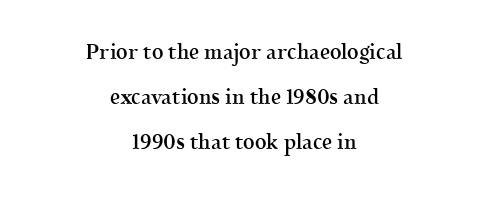
Q: Is the text bold? A: Semi-bold.
Q: Is the text italic (slanted)? A: No, it is upright.
Q: Is the text underlined? A: No.
Q: How is the paragraph aligned? A: Centered.
Q: Is the spacing between letters normal or unusually wide? A: Normal.
Q: Is the spacing between lines tight, normal or loose? A: Loose.
